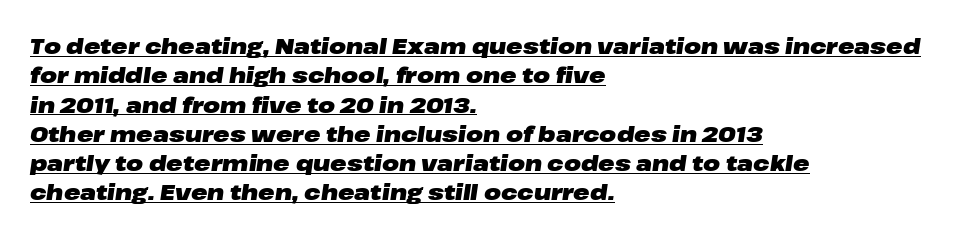
Q: Is the text bold? A: Yes.
Q: Is the text italic (slanted)? A: Yes, it leans right by about 8 degrees.
Q: Is the text underlined? A: Yes.
Q: How is the paragraph aligned? A: Left-aligned.
Q: Is the spacing between letters normal or unusually wide? A: Normal.
Q: Is the spacing between lines tight, normal or loose? A: Normal.
